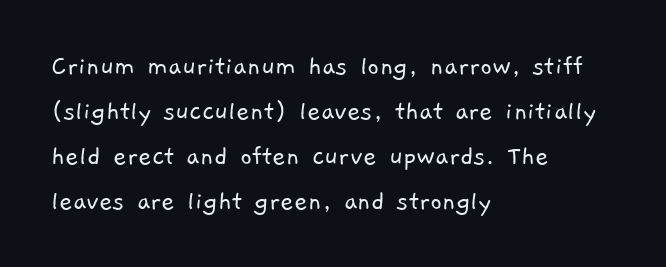
Stroke thickness stays within the range of a standard reading face or lighter. This sample uses a sans-serif face. Each word holds together tightly as a unit, with standard inter-letter gaps. Line beginnings align vertically; line endings do not. The block of text has a typical density, with ordinary space between rows. Proportional: the letters do not fall into vertical columns.
